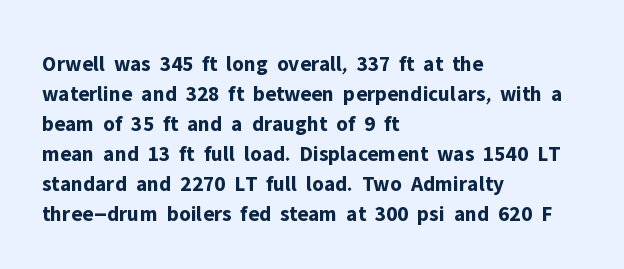
The image shows 22 px bold type, upright; set left-aligned, normal line spacing (1.36x), normal letter spacing, not underlined.
